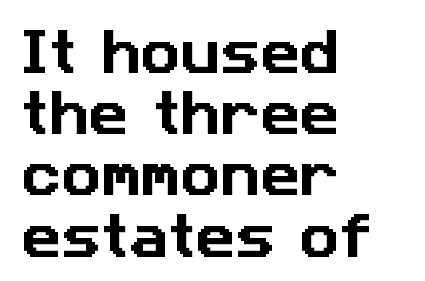
Q: Is the typeface a serif or a sans-serif typeface? A: Sans-serif.
Q: Is the text underlined? A: No.
Q: How is the paragraph aligned? A: Left-aligned.
Q: Is the spacing between letters normal or unusually wide? A: Normal.
Q: Is the spacing between lines tight, normal or loose? A: Normal.
Q: Width (condensed, normal, or wide)? A: Normal.
Q: Stroke contrast? A: Low.
Q: x-height? A: Medium.
Q: Monospaced? A: No.
